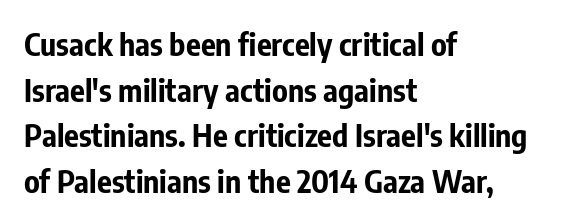
The image shows 31 px bold, condensed sans-serif type, upright; set left-aligned, normal line spacing (1.47x), normal letter spacing, not underlined; low stroke contrast and a medium x-height.
